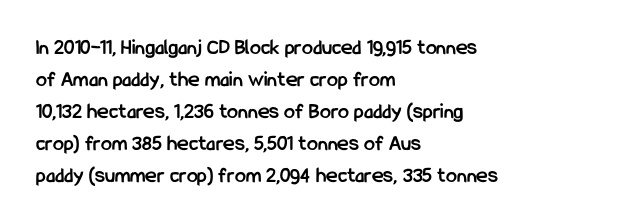
Students, observe: this is what conventionally led text looks like. Ascenders rise straight up at ninety degrees. Pretty heavy lettering here — definitely bold. The words here are not underlined.
